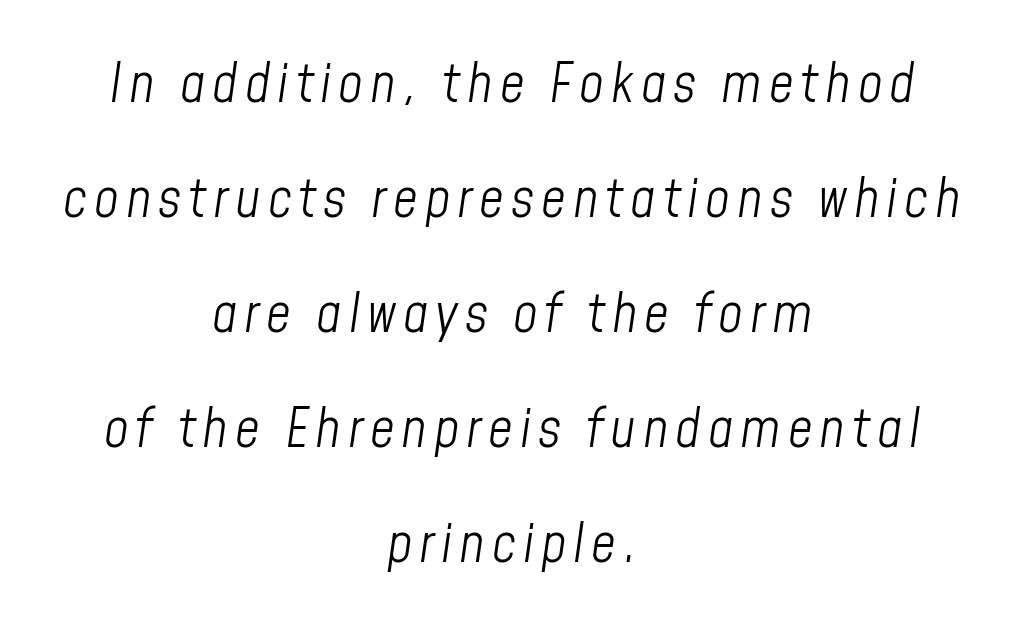
Spacing verdict: proportional, widths tailored to each character. Style check: oblique. Is there much room between lines? Yes — plenty of vertical air separates them. The font is comparable to plain body text, perhaps lighter.
